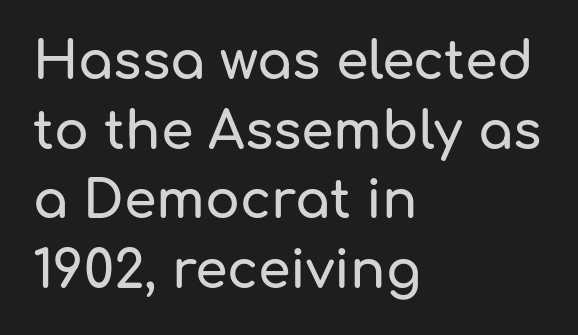
{"serif": "no", "italic": "no", "width": "normal", "stroke_contrast": "low", "x_height": "medium", "monospaced": "no", "underline": "no", "align": "left", "line_spacing": "normal", "line_spacing_ratio": 1.34, "letter_spacing": "normal", "letter_spacing_em": 0.0, "glyph_px": 52}
